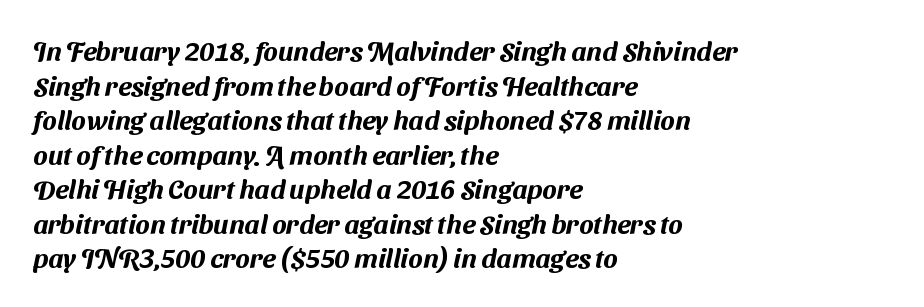
{"underline": "no", "align": "left", "line_spacing": "normal", "line_spacing_ratio": 1.28, "letter_spacing": "normal", "letter_spacing_em": 0.0, "glyph_px": 27}
